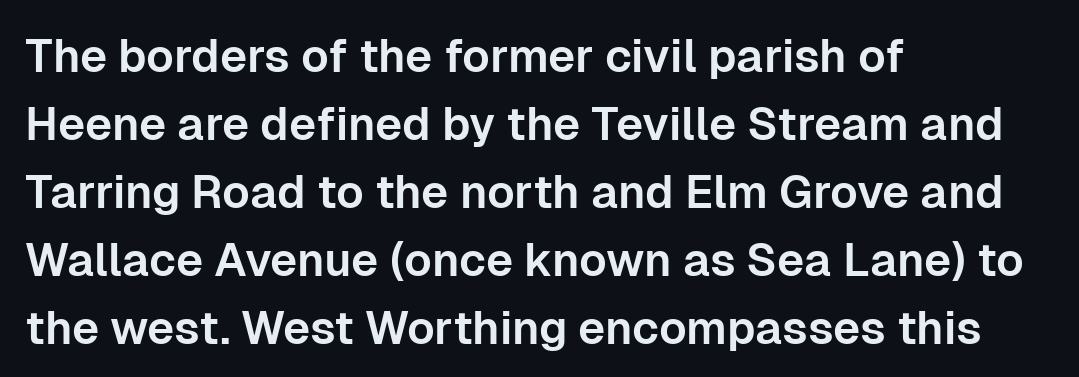
Vertical spacing — default. The letters carry no serifs — their stems end cleanly without finishing strokes. Typeset ragged right — the left edge is the straight one. Character widths vary here, with narrow letters taking less room than wide ones.
